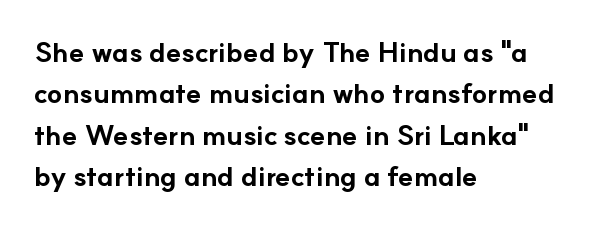
Q: Is the text bold? A: Yes.
Q: Is the text italic (slanted)? A: No, it is upright.
Q: Is the typeface a serif or a sans-serif typeface? A: Sans-serif.
Q: Is the text underlined? A: No.
Q: How is the paragraph aligned? A: Left-aligned.
Q: Is the spacing between letters normal or unusually wide? A: Normal.
Q: Is the spacing between lines tight, normal or loose? A: Normal.
Q: Width (condensed, normal, or wide)? A: Normal.
Q: Stroke contrast? A: Low.
Q: x-height? A: Small.
Q: Monospaced? A: No.
